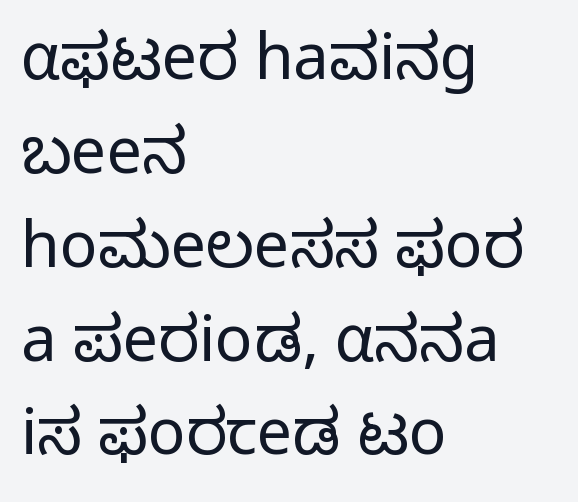
The ragged edge is on the right, which tells us the setting is flush left. A typesetter would call this proportional, since set widths differ per character. The words here are not underlined. Compared with a typical body face, this is equally light or lighter still. Regular leading. The letters carry no serifs — their stems end cleanly without finishing strokes.
